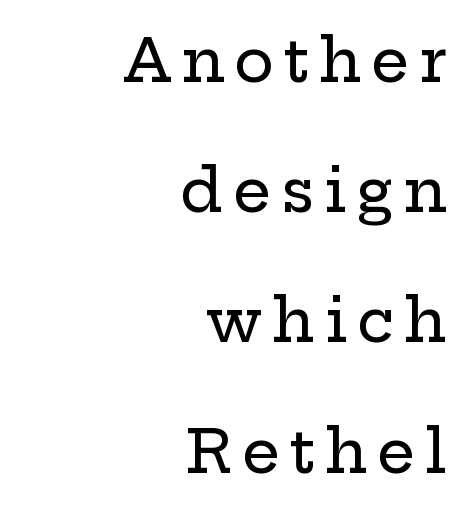
Leftover space on each line is placed entirely before the opening word. Character widths vary here, with narrow letters taking less room than wide ones. A roman cut, with each character standing at attention. The block of text is sparse from top to bottom, with ample space between rows. A clean baseline with only descenders dipping below it.
